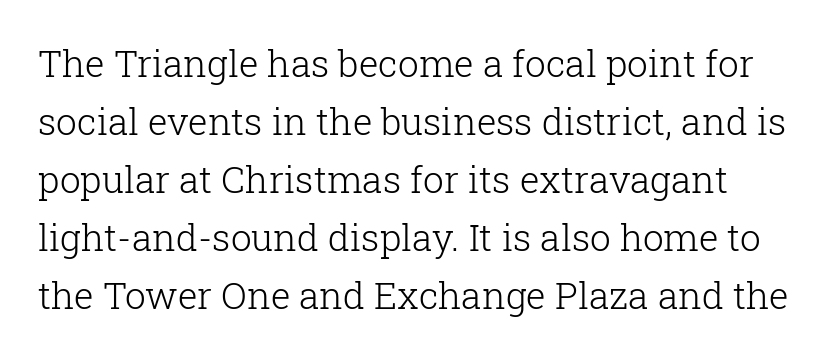
{"serif": "yes", "italic": "no", "bold": "no", "weight": "light", "width": "normal", "stroke_contrast": "low", "x_height": "medium", "monospaced": "no", "underline": "no", "line_spacing": "normal", "line_spacing_ratio": 1.57, "letter_spacing": "normal", "letter_spacing_em": 0.0, "glyph_px": 37}
